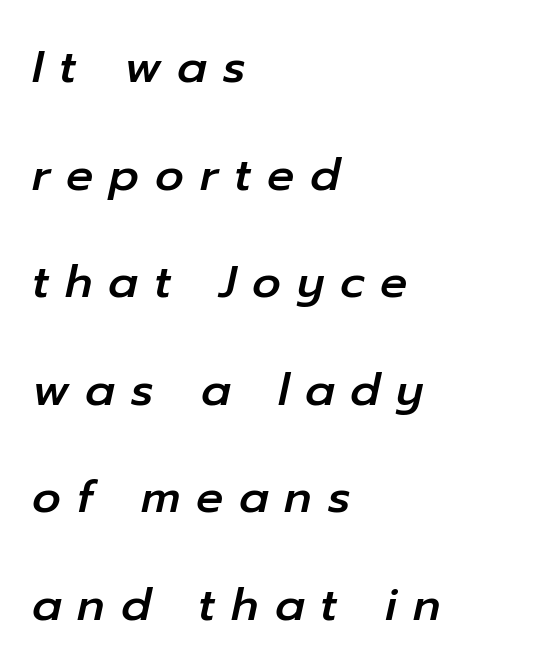
The gaps between neighbouring characters are conspicuously large. The specimen reads as italic at a glance. The strip under each line holds only bare page. Successive baselines arrive slowly, with a big drop between each. The face used here is proportionally spaced, like ordinary book or web type. The compositor pushed each line to the left boundary.
